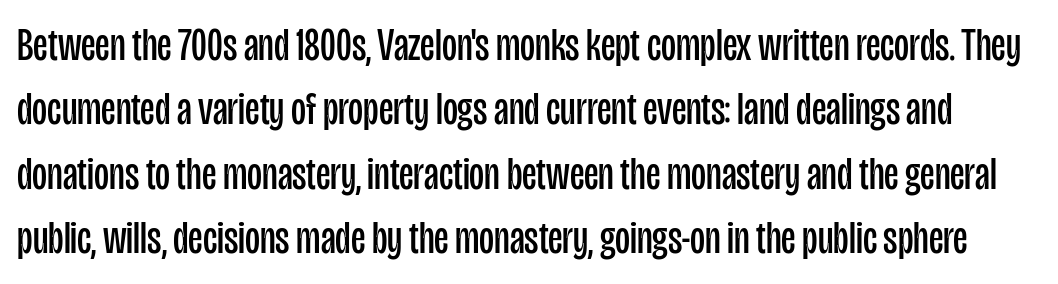
Notice how the stems are strictly vertical — no italics here. This sample uses a sans-serif face. Note the varied advance widths — an 'i' is clearly narrower than an 'm'. The space beneath each line is pristine and unruled.
